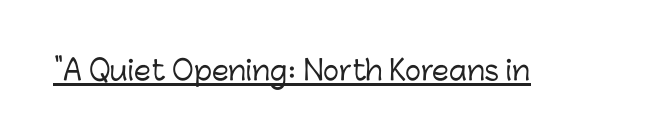
The image shows 27 px text type, upright; set normal letter spacing, underlined.
